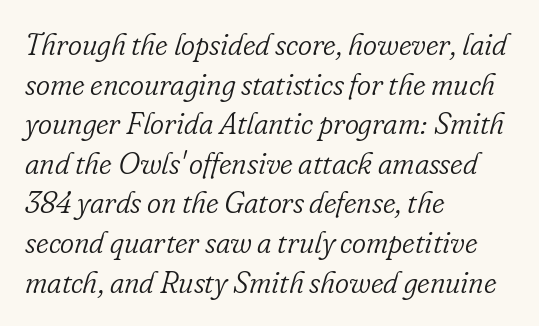
The image shows 30 px light serif type, italic (leaning right); set left-aligned, normal line spacing (1.32x), normal letter spacing, not underlined; low stroke contrast and a small x-height.
